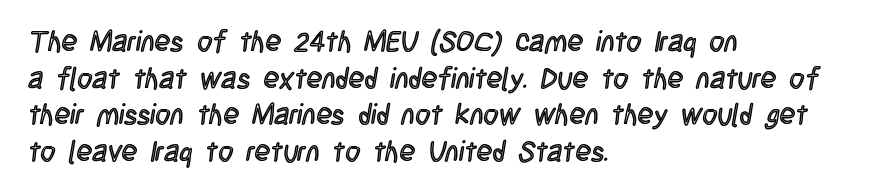
Q: Is the text italic (slanted)? A: Yes.
Q: Is the text underlined? A: No.
Q: How is the paragraph aligned? A: Left-aligned.
Q: Is the spacing between letters normal or unusually wide? A: Normal.
Q: Is the spacing between lines tight, normal or loose? A: Normal.
Q: Width (condensed, normal, or wide)? A: Condensed.
Q: x-height? A: Large.
Q: Monospaced? A: No.
